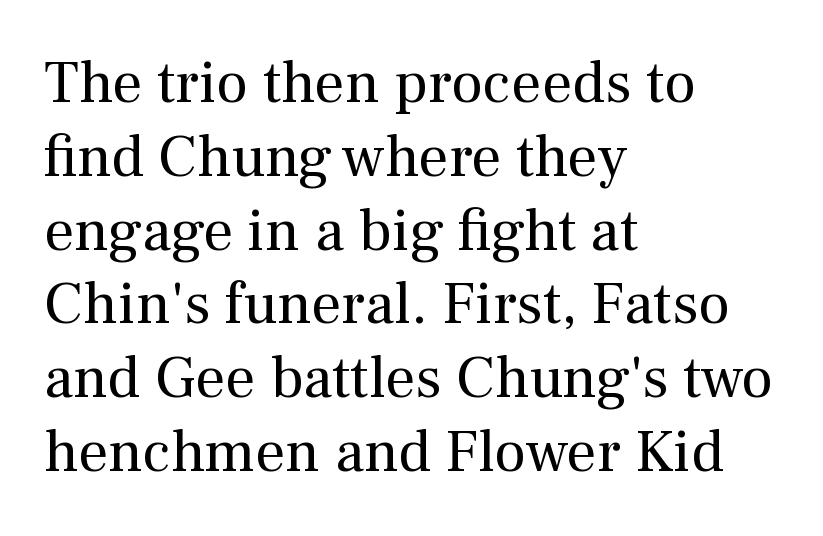
{"serif": "yes", "italic": "no", "bold": "no", "weight": "regular", "width": "normal", "stroke_contrast": "medium", "x_height": "medium", "monospaced": "no", "underline": "no", "align": "left", "line_spacing_ratio": 1.23, "letter_spacing": "normal", "letter_spacing_em": 0.0, "glyph_px": 60}
